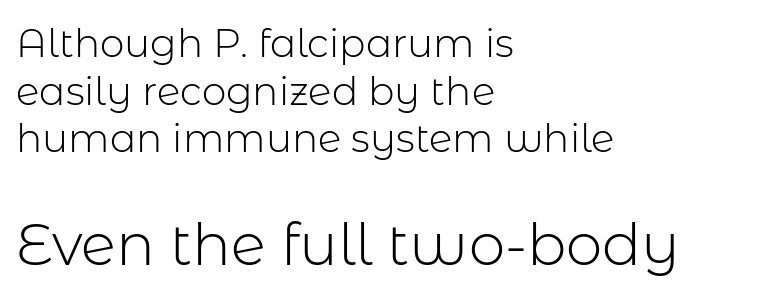
Q: Is the text bold? A: No.
Q: Is the text italic (slanted)? A: No, it is upright.
Q: Is the typeface a serif or a sans-serif typeface? A: Sans-serif.
Q: Is the text underlined? A: No.
Q: How is the paragraph aligned? A: Left-aligned.
Q: Is the spacing between letters normal or unusually wide? A: Normal.
Q: Which block of text is set in a larger size, the first (top) or the second (bottom)? A: The second (bottom) one.
Q: Width (condensed, normal, or wide)? A: Normal.
Q: Stroke contrast? A: Low.
Q: x-height? A: Medium.
Q: Monospaced? A: No.
